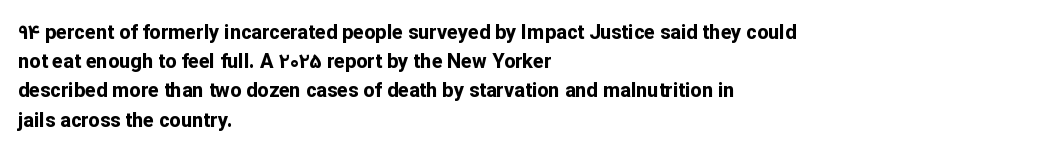
The image shows 20 px bold type, upright; set left-aligned, normal line spacing (1.46x), normal letter spacing, not underlined.
